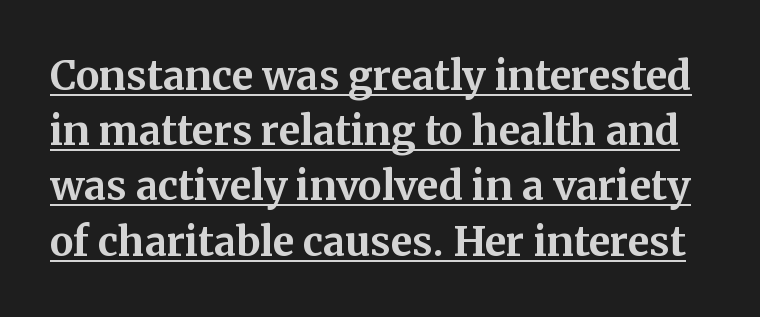
The passage shown is typeset with a serif family. If you drew a line through each stem, it would be perfectly vertical. Every letter is thick-stroked: bold, no question. Rows of type keep a routine distance in the vertical direction. This sample uses plain, unmodified letter spacing. This sample carries an underscore along the baseline area.
